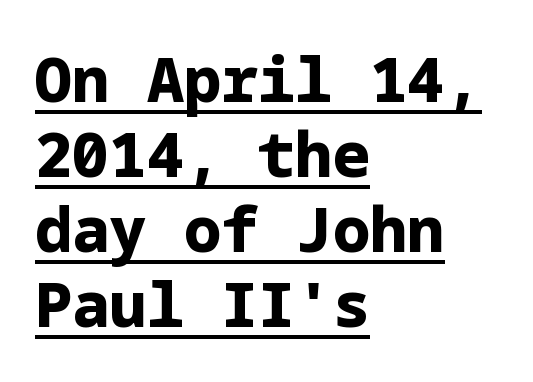
Q: Is the text bold? A: Yes.
Q: Is the text italic (slanted)? A: No, it is upright.
Q: Is the typeface a serif or a sans-serif typeface? A: Sans-serif.
Q: Is the text underlined? A: Yes.
Q: How is the paragraph aligned? A: Left-aligned.
Q: Is the spacing between letters normal or unusually wide? A: Normal.
Q: Width (condensed, normal, or wide)? A: Normal.
Q: Stroke contrast? A: Low.
Q: x-height? A: Medium.
